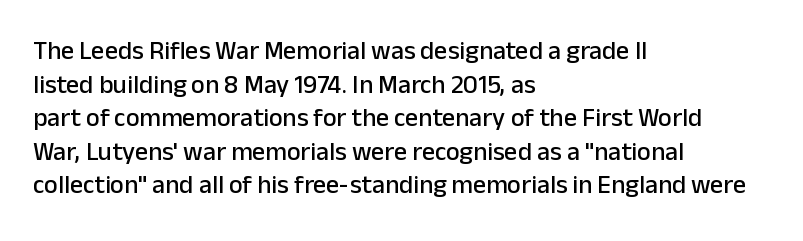
The image shows 26 px text type, upright; set left-aligned, normal line spacing (1.29x), normal letter spacing, not underlined.
